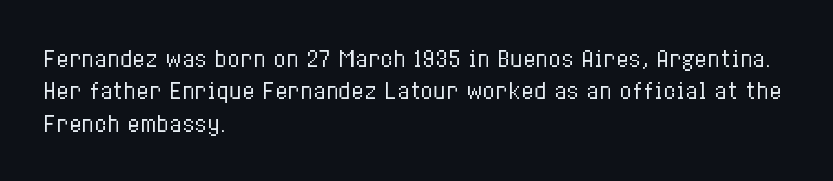
Words float on clear page, feet unadorned. Letters have the restrained weight of plain body copy at most. Horizontal alignment here is leftward, the default for most running prose. Whoever set this chose a conventional vertical rhythm. This sample uses an upright cut, with every glyph sitting square on the baseline.
